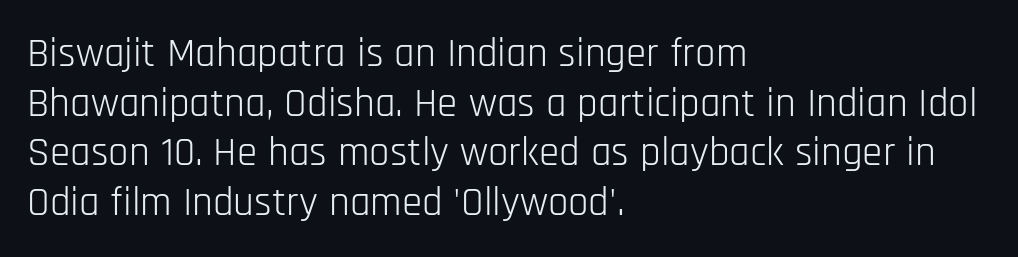
{"serif": "no", "italic": "no", "bold": "no", "weight": "light", "width": "condensed", "stroke_contrast": "low", "x_height": "large", "monospaced": "no", "underline": "no", "align": "left", "line_spacing_ratio": 1.21, "letter_spacing": "normal", "letter_spacing_em": 0.0, "glyph_px": 41}
